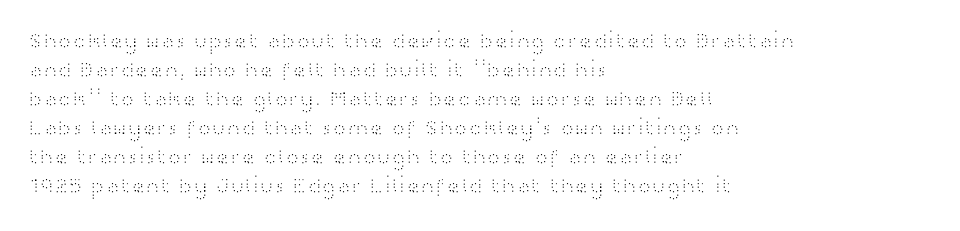
Q: Is the text bold? A: No.
Q: Is the text italic (slanted)? A: No, it is upright.
Q: Is the text underlined? A: No.
Q: How is the paragraph aligned? A: Left-aligned.
Q: Is the spacing between letters normal or unusually wide? A: Normal.
Q: Is the spacing between lines tight, normal or loose? A: Normal.
